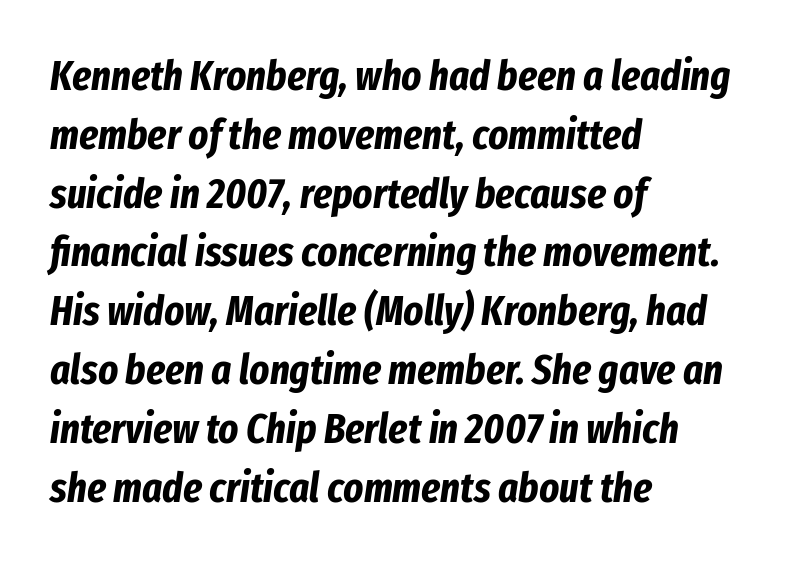
{"italic": "yes", "lean": "right", "slant_degrees": 8, "bold": "yes", "weight": "bold", "width": "condensed", "stroke_contrast": "low", "x_height": "medium", "monospaced": "no", "underline": "no", "align": "left", "line_spacing": "normal", "line_spacing_ratio": 1.4, "letter_spacing": "normal", "letter_spacing_em": 0.0, "glyph_px": 42}
